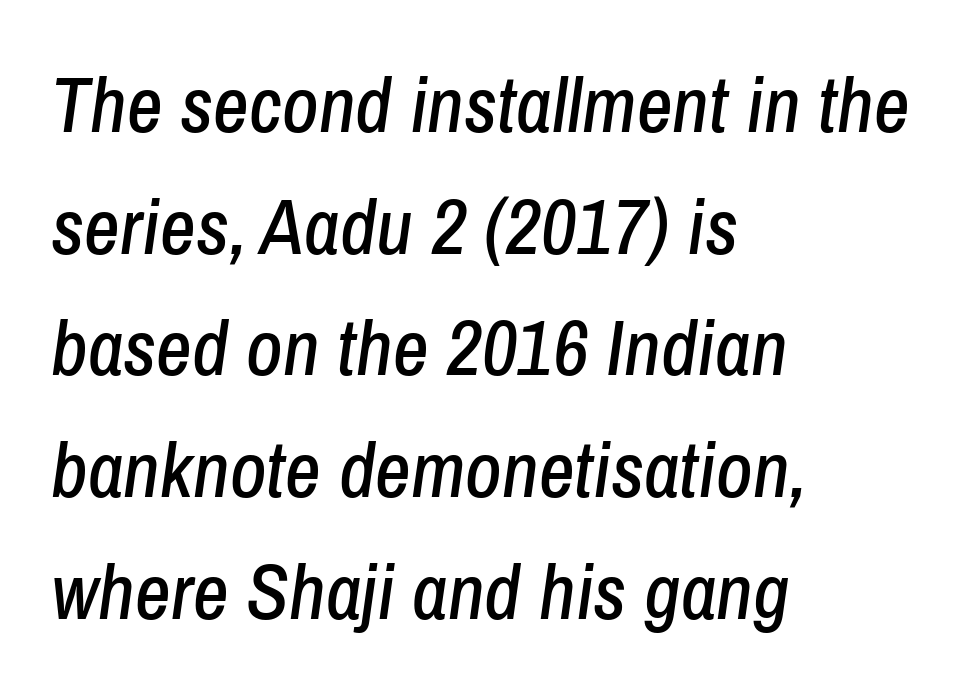
The passage shown is typed in a proportional face where columns would drift. Line beginnings align vertically; line endings do not. One glance says typical: line gaps are just what's usual. A bare baseline throughout the passage. Would a proofreader flag this as italicized? Yes. How are the letters spaced? Ordinarily, with no added tracking.
